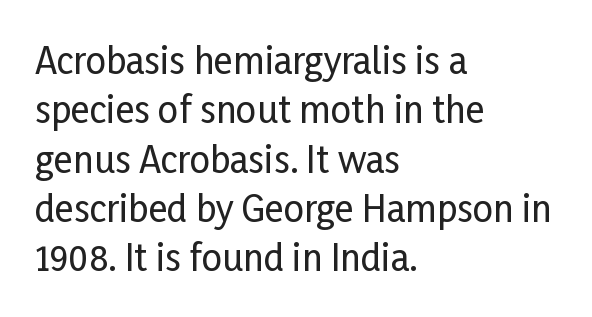
{"serif": "no", "italic": "no", "width": "condensed", "stroke_contrast": "low", "x_height": "medium", "monospaced": "no", "underline": "no", "align": "left", "line_spacing": "normal", "line_spacing_ratio": 1.37, "letter_spacing": "normal", "letter_spacing_em": 0.0, "glyph_px": 36}
